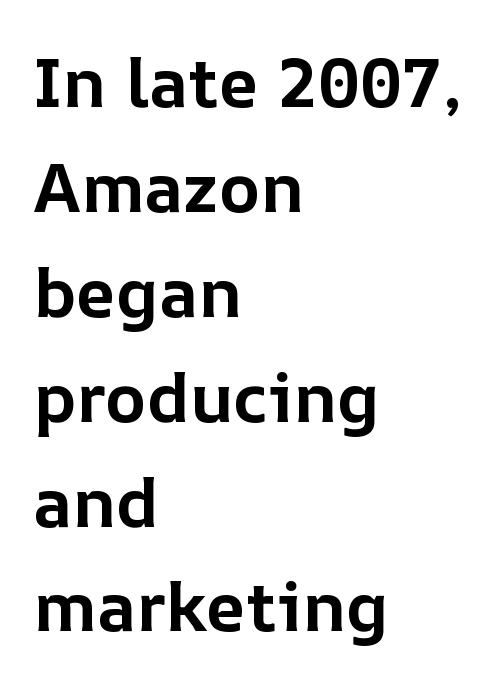
Bold? Absolutely — the strokes are thick and heavy. Anything drawn beneath the words? Only blank space. The face used here is proportionally spaced, like ordinary book or web type. Observe the ordinary spacing: letters are neighbours, not strangers. Students, observe: this is what conventionally led text looks like. The letters stand straight up with perfectly vertical stems.
